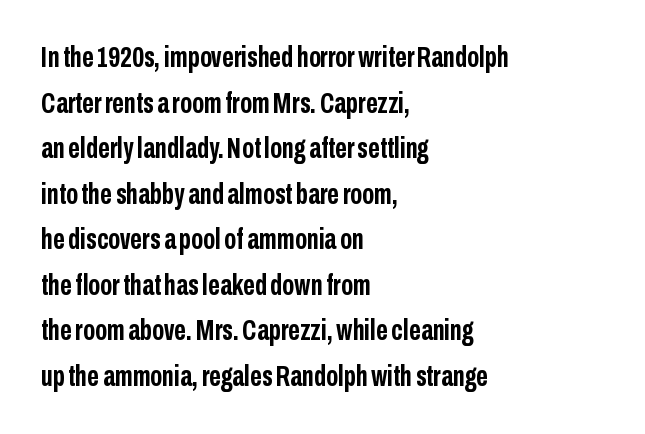
The string is rendered with underlining switched off. Observe the absence of serifs on each vertical stroke in this sample. I'd describe the lettering as bold — thick and assertive. The rendering uses natural spacing where letterforms have individual widths.
